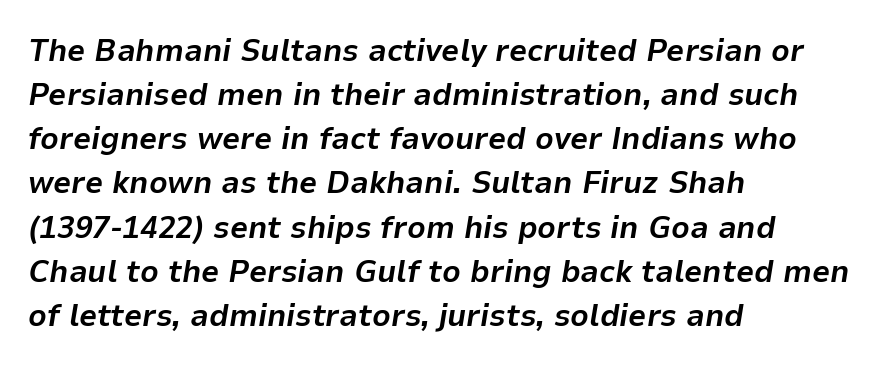
Just letters on the line, the space beneath them empty. Look at the stroke-to-counter ratio: heavy, a bold. A typesetter would call this leading conventional body-copy spacing. If you drew a line through each stem, it would be angled.
